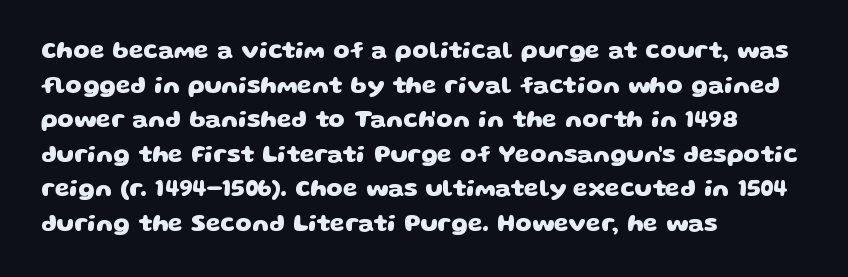
{"bold": "yes", "underline": "no", "align": "left", "line_spacing": "normal", "line_spacing_ratio": 1.44, "letter_spacing": "normal", "letter_spacing_em": 0.0, "glyph_px": 24}
